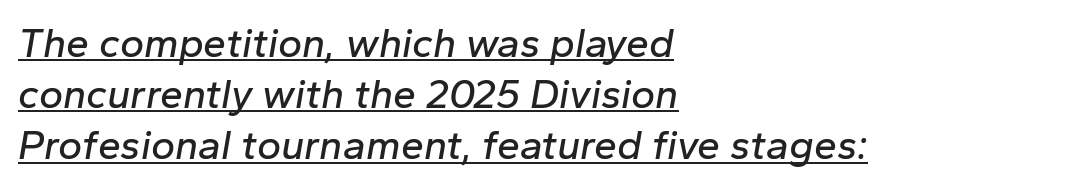
The image shows 41 px text type, italic (leaning right); set left-aligned, normal line spacing (1.25x), normal letter spacing, underlined; low stroke contrast and a medium x-height.
